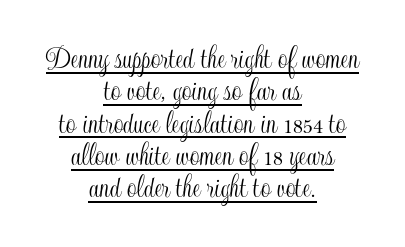
{"width": "condensed", "x_height": "small", "monospaced": "no", "underline": "yes", "align": "center", "line_spacing": "tight", "line_spacing_ratio": 0.95, "letter_spacing": "normal", "letter_spacing_em": 0.0, "glyph_px": 34}
